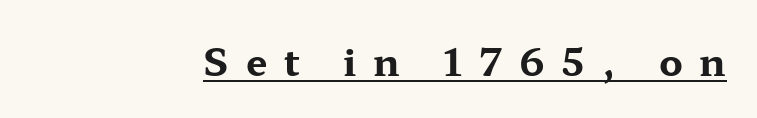
Q: Is the text bold? A: Yes.
Q: Is the text italic (slanted)? A: No, it is upright.
Q: Is the typeface a serif or a sans-serif typeface? A: Serif.
Q: Is the text underlined? A: Yes.
Q: Is the spacing between letters normal or unusually wide? A: Unusually wide.
Q: Width (condensed, normal, or wide)? A: Wide.
Q: Stroke contrast? A: Medium.
Q: x-height? A: Medium.
Q: Monospaced? A: No.
